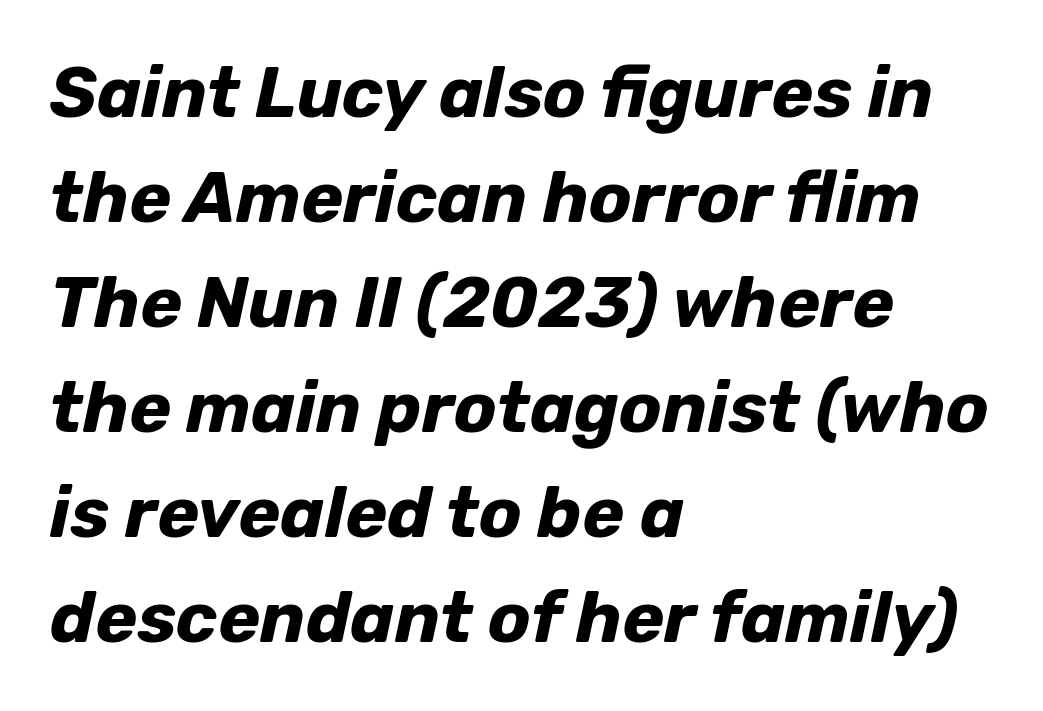
Q: Is the text bold? A: Yes.
Q: Is the text italic (slanted)? A: Yes, it leans right by about 12 degrees.
Q: Is the text underlined? A: No.
Q: How is the paragraph aligned? A: Left-aligned.
Q: Is the spacing between letters normal or unusually wide? A: Normal.
Q: Is the spacing between lines tight, normal or loose? A: Normal.
Q: Width (condensed, normal, or wide)? A: Normal.
Q: Stroke contrast? A: Low.
Q: x-height? A: Medium.
Q: Monospaced? A: No.
